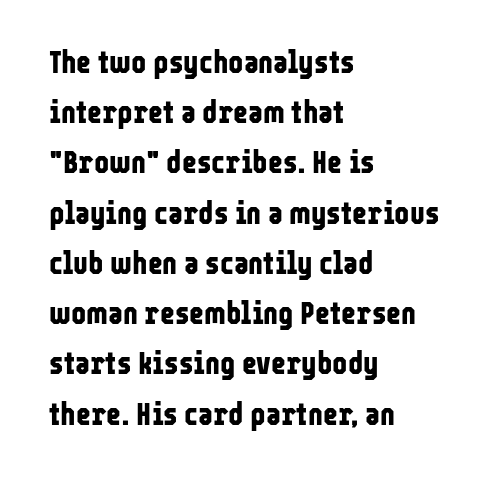
Q: Is the text bold? A: Yes.
Q: Is the text italic (slanted)? A: No, it is upright.
Q: Is the typeface a serif or a sans-serif typeface? A: Sans-serif.
Q: Is the text underlined? A: No.
Q: How is the paragraph aligned? A: Left-aligned.
Q: Is the spacing between letters normal or unusually wide? A: Normal.
Q: Is the spacing between lines tight, normal or loose? A: Normal.
Q: Width (condensed, normal, or wide)? A: Condensed.
Q: Stroke contrast? A: Low.
Q: x-height? A: Medium.
Q: Monospaced? A: No.
